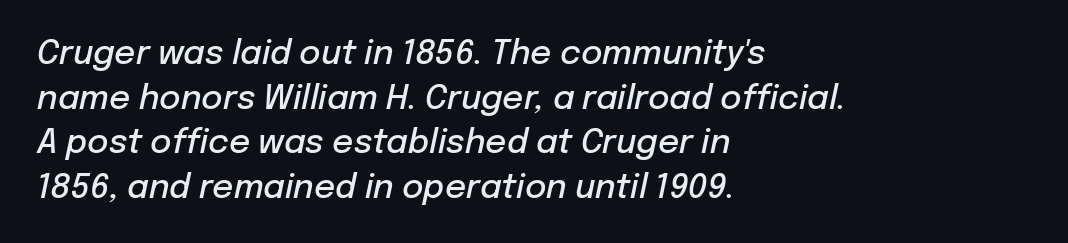
Q: Is the text bold? A: Semi-bold.
Q: Is the text italic (slanted)? A: Yes, it leans right by about 12 degrees.
Q: Is the text underlined? A: No.
Q: How is the paragraph aligned? A: Left-aligned.
Q: Is the spacing between letters normal or unusually wide? A: Normal.
Q: Is the spacing between lines tight, normal or loose? A: Normal.
Q: Width (condensed, normal, or wide)? A: Normal.
Q: Stroke contrast? A: Low.
Q: x-height? A: Medium.
Q: Monospaced? A: No.
